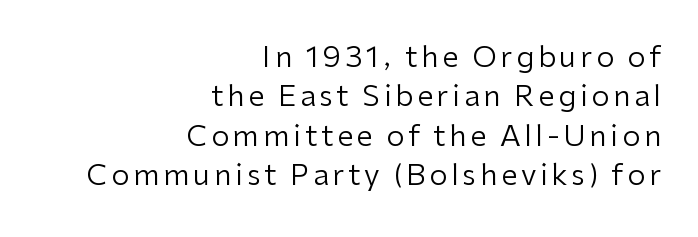
{"serif": "no", "italic": "no", "bold": "no", "weight": "regular", "width": "normal", "stroke_contrast": "low", "x_height": "medium", "monospaced": "no", "underline": "no", "align": "right", "line_spacing": "normal", "line_spacing_ratio": 1.36, "glyph_px": 29}
